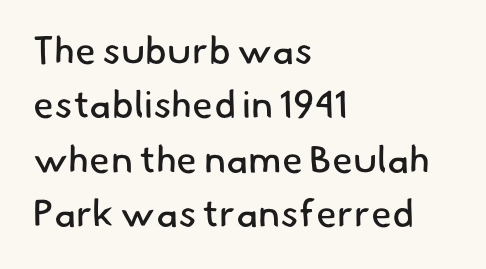
Weight: not bold — regular or lighter. Nope, no serifs anywhere on these letters. Line starts are locked; line ends wander. The rows are spaced the way most documents space them. Underlining? Definitely not there. Honestly, the letter spacing is just normal — you wouldn't notice it.
